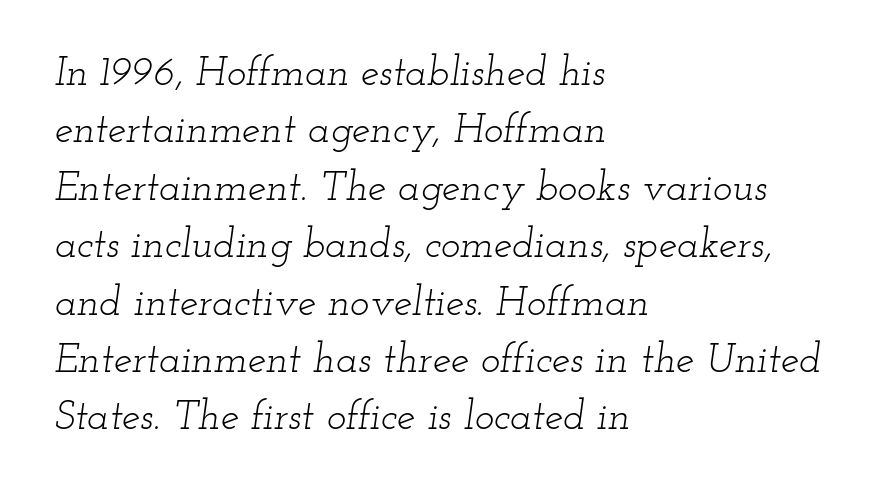
{"serif": "yes", "italic": "yes", "lean": "right", "slant_degrees": 12, "bold": "no", "weight": "light", "width": "wide", "stroke_contrast": "low", "x_height": "small", "monospaced": "no", "underline": "no", "align": "left", "line_spacing": "normal", "line_spacing_ratio": 1.4, "letter_spacing": "normal", "letter_spacing_em": 0.0, "glyph_px": 41}
